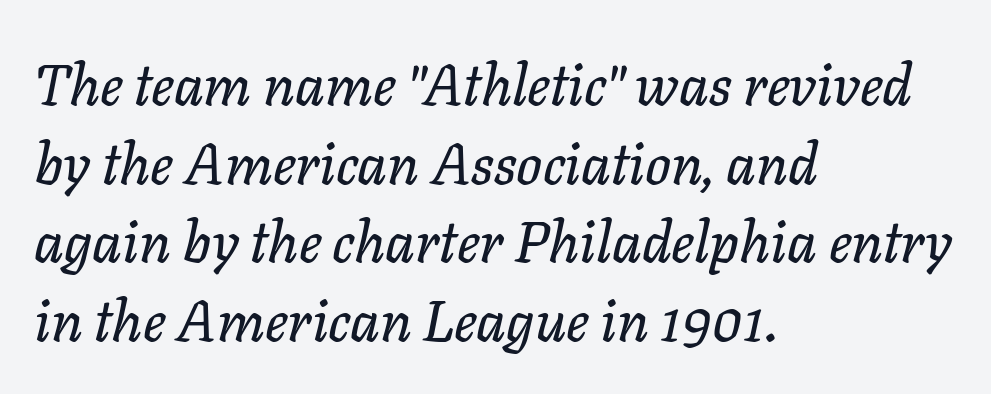
The image shows 57 px text type, italic (leaning right); set left-aligned, normal line spacing (1.38x), normal letter spacing, not underlined; low stroke contrast and a medium x-height.
